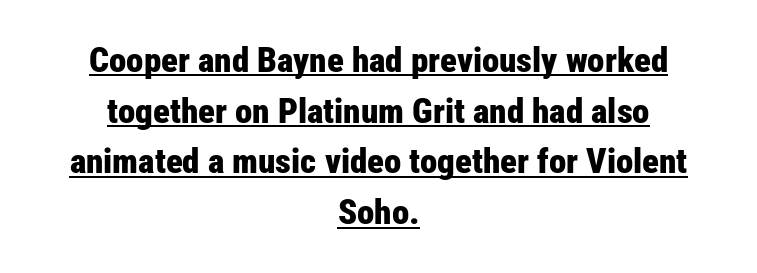
Q: Is the text bold? A: Yes.
Q: Is the text italic (slanted)? A: No, it is upright.
Q: Is the typeface a serif or a sans-serif typeface? A: Sans-serif.
Q: Is the text underlined? A: Yes.
Q: How is the paragraph aligned? A: Centered.
Q: Is the spacing between letters normal or unusually wide? A: Normal.
Q: Is the spacing between lines tight, normal or loose? A: Normal.
Q: Width (condensed, normal, or wide)? A: Condensed.
Q: Stroke contrast? A: Low.
Q: x-height? A: Medium.
Q: Monospaced? A: No.
